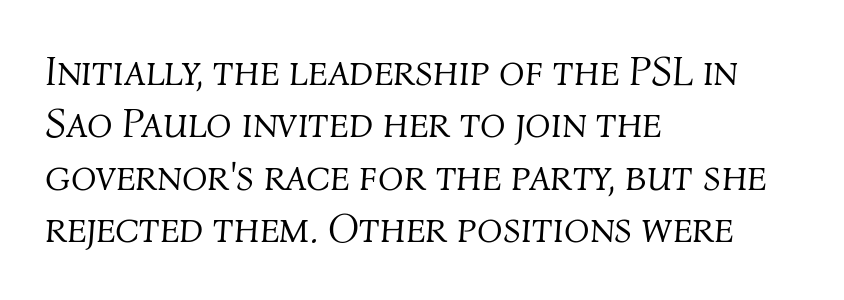
The image shows 42 px light type, italic (leaning right); set left-aligned, normal line spacing (1.25x), normal letter spacing, not underlined; medium stroke contrast and a medium x-height.
